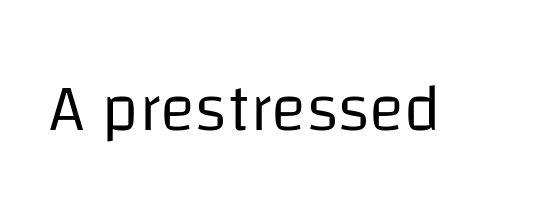
{"serif": "no", "italic": "no", "bold": "no", "weight": "regular", "width": "normal", "stroke_contrast": "low", "x_height": "large", "monospaced": "no", "underline": "no", "letter_spacing": "normal", "letter_spacing_em": 0.0, "glyph_px": 66}
